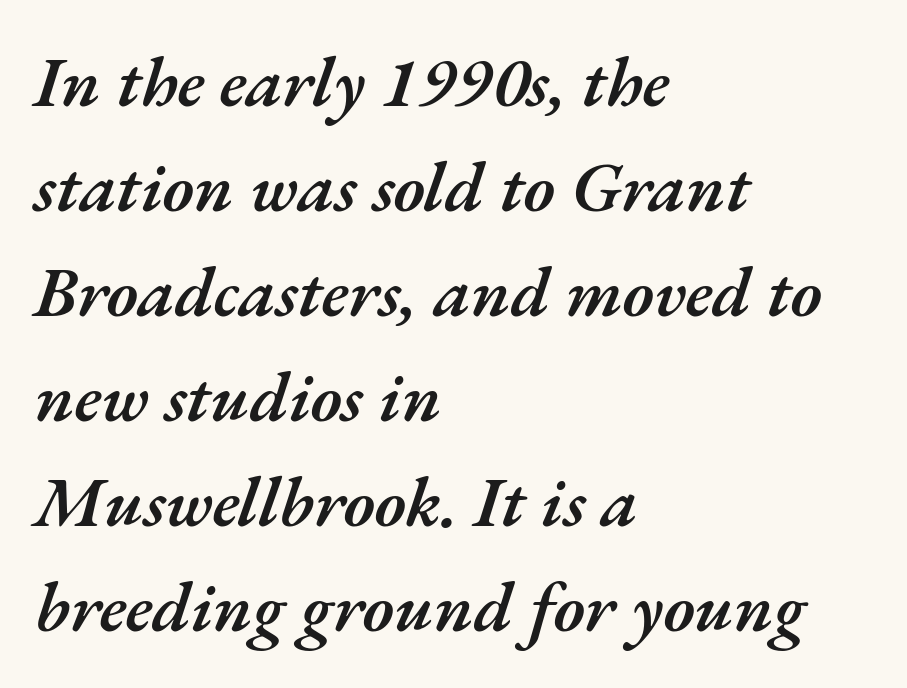
The image shows 71 px semibold type, italic (leaning right); set left-aligned, normal line spacing (1.48x), normal letter spacing, not underlined; medium stroke contrast and a small x-height.
